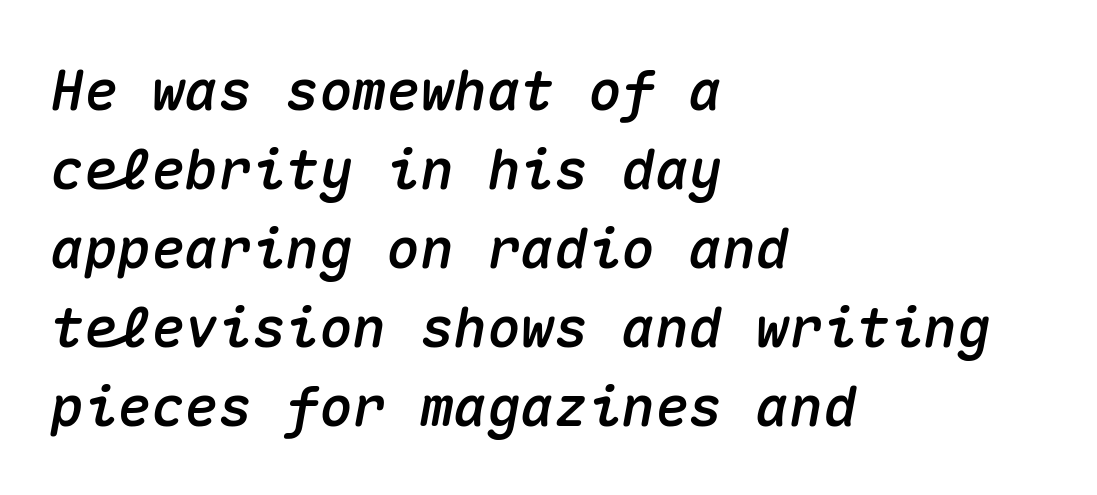
Q: Is the text italic (slanted)? A: Yes, it leans right by about 10 degrees.
Q: Is the text underlined? A: No.
Q: How is the paragraph aligned? A: Left-aligned.
Q: Is the spacing between letters normal or unusually wide? A: Normal.
Q: Is the spacing between lines tight, normal or loose? A: Normal.
Q: Width (condensed, normal, or wide)? A: Normal.
Q: Stroke contrast? A: Medium.
Q: x-height? A: Medium.
Q: Monospaced? A: Yes.
